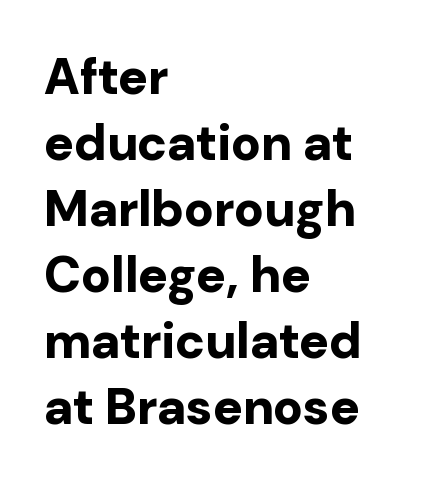
{"serif": "no", "italic": "no", "bold": "yes", "weight": "bold", "width": "normal", "stroke_contrast": "low", "x_height": "medium", "monospaced": "no", "underline": "no", "align": "left", "line_spacing": "normal", "line_spacing_ratio": 1.32, "letter_spacing": "normal", "letter_spacing_em": 0.0, "glyph_px": 50}
